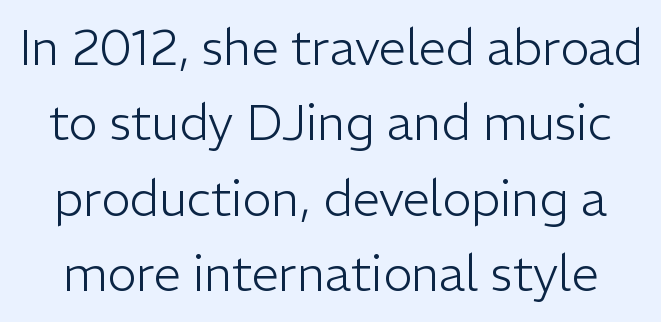
Q: Is the text bold? A: No.
Q: Is the text italic (slanted)? A: No, it is upright.
Q: Is the typeface a serif or a sans-serif typeface? A: Sans-serif.
Q: Is the text underlined? A: No.
Q: Is the spacing between letters normal or unusually wide? A: Normal.
Q: Is the spacing between lines tight, normal or loose? A: Normal.
Q: Width (condensed, normal, or wide)? A: Normal.
Q: Stroke contrast? A: Low.
Q: x-height? A: Medium.
Q: Monospaced? A: No.
